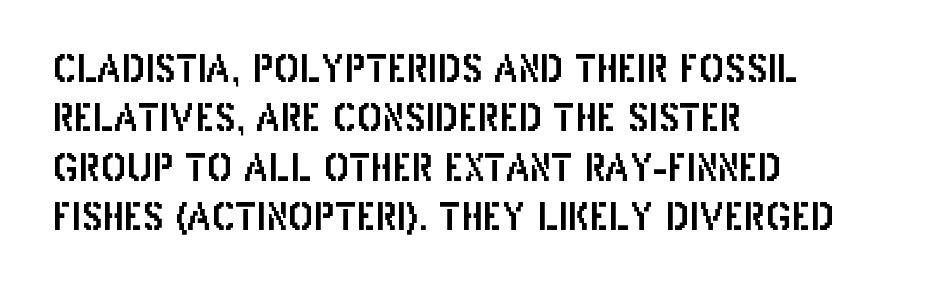
Q: Is the text italic (slanted)? A: No, it is upright.
Q: Is the typeface a serif or a sans-serif typeface? A: Sans-serif.
Q: Is the text underlined? A: No.
Q: How is the paragraph aligned? A: Left-aligned.
Q: Is the spacing between letters normal or unusually wide? A: Normal.
Q: Is the spacing between lines tight, normal or loose? A: Normal.
Q: Width (condensed, normal, or wide)? A: Condensed.
Q: Stroke contrast? A: Low.
Q: x-height? A: Large.
Q: Monospaced? A: No.
